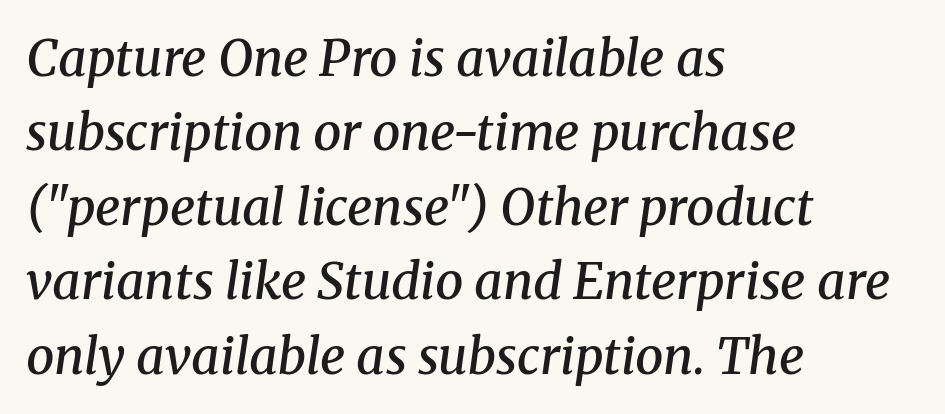
Caption: standard tracking, unaltered. Underlining? Definitely not there. Proportional: the letters do not fall into vertical columns. The characters display serif detailing at their extremities.
